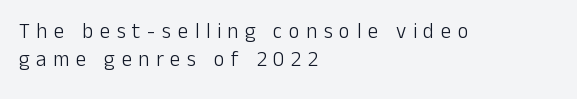
{"italic": "no", "bold": "no", "underline": "no", "align": "left", "line_spacing": "normal", "line_spacing_ratio": 1.34, "letter_spacing": "wide", "letter_spacing_em": 0.31, "glyph_px": 21}
